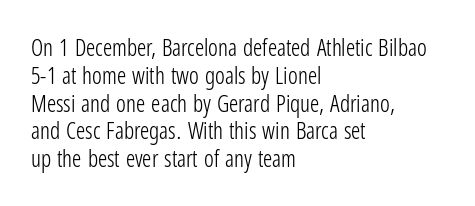
Q: Is the text bold? A: No.
Q: Is the text italic (slanted)? A: No, it is upright.
Q: Is the text underlined? A: No.
Q: How is the paragraph aligned? A: Left-aligned.
Q: Is the spacing between letters normal or unusually wide? A: Normal.
